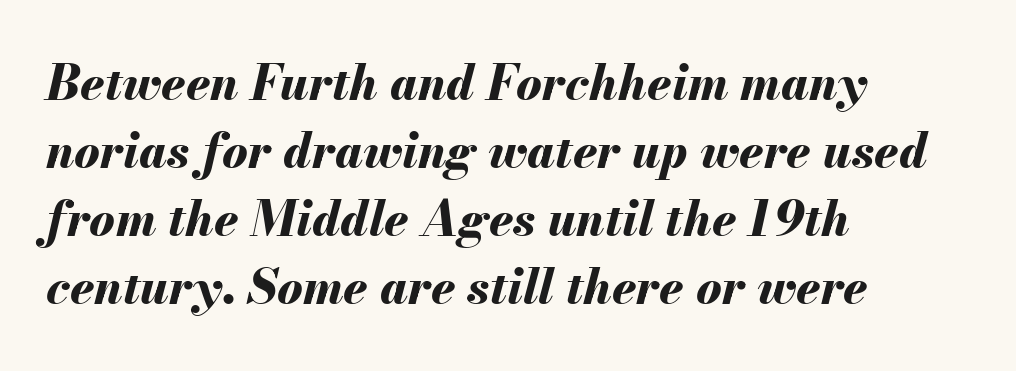
{"italic": "yes", "lean": "right", "slant_degrees": 13, "bold": "yes", "weight": "bold", "width": "normal", "stroke_contrast": "medium", "x_height": "small", "monospaced": "no", "underline": "no", "align": "left", "line_spacing": "normal", "line_spacing_ratio": 1.42, "letter_spacing": "normal", "letter_spacing_em": 0.0, "glyph_px": 48}
